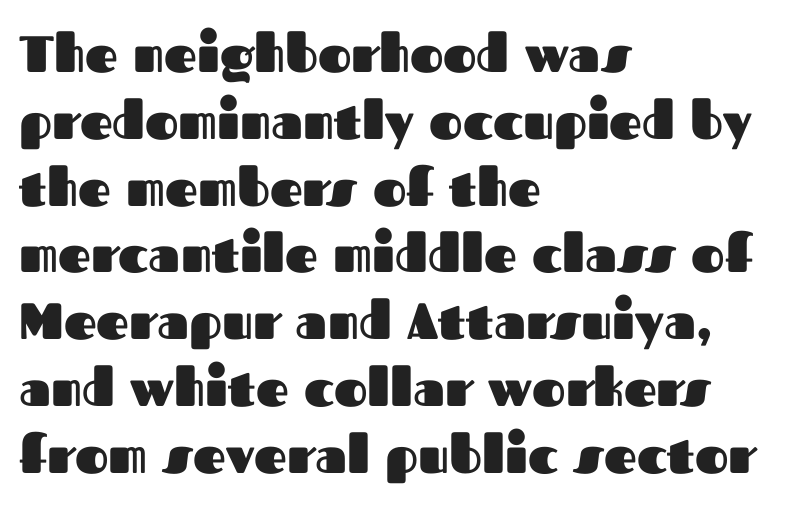
Is the letter spacing exaggerated? No — it looks like the ordinary default. The glyphs are unaccompanied by any horizontal stroke below them. Think of a printed novel: that variable character pitch is what you see here. The rows are spaced the way most documents space them.
